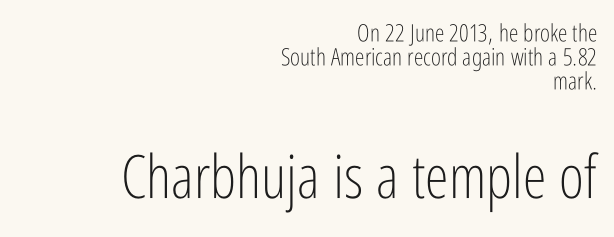
Character size in the trailing block exceeds that of the leading block. Nothing unusual about the tracking: characters are spaced as the font intends. A student would call this right alignment; a typographer would say flush right, rag left. No extra ink here — the face is not bold.
